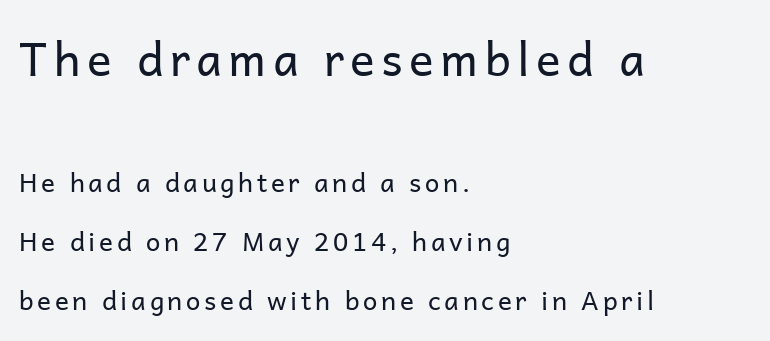
The axis of the letterforms is exactly vertical. A classic flush-left, rag-right setting is used for this passage. The glyphs in this specimen are sans serif. Whoever set this made the first block the dominant, larger element. Here the designer chose a conventional face with non-uniform glyph widths.
